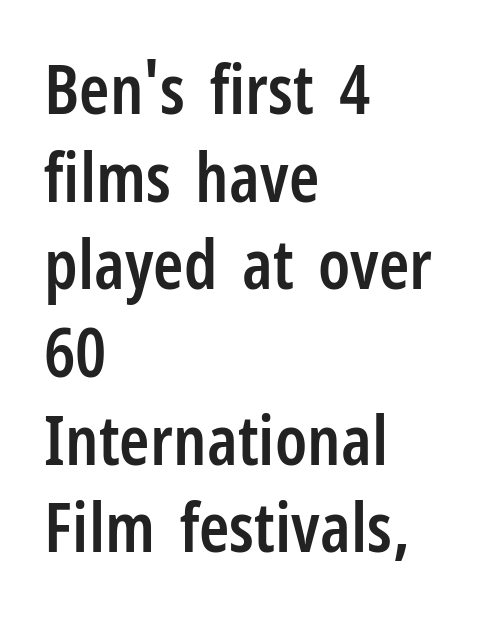
This sample keeps an unexceptional amount of space between lines. What weight is shown? A semibold, between regular and bold. Every row of glyphs begins at an identical x-position on the left. Nothing sits at the stroke ends, so this counts as sans-serif.
